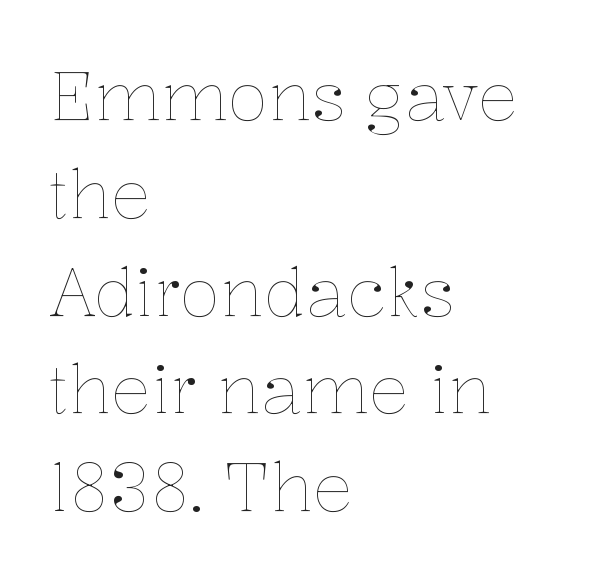
The rows are spaced the way most documents space them. The passage shown is typed in a proportional face where columns would drift. This rendering leaves character spacing at its baseline value. One-word summary of the alignment: left. Posture: straight, roman, zero tilt. The passage shown is not underscored anywhere.
